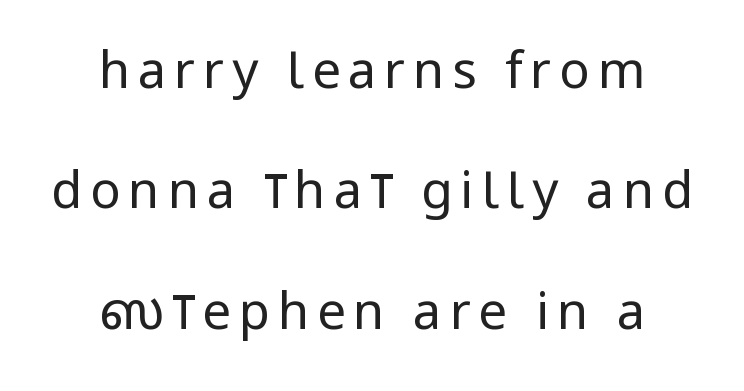
{"serif": "no", "italic": "no", "bold": "no", "weight": "regular", "width": "condensed", "stroke_contrast": "low", "x_height": "large", "monospaced": "no", "underline": "no", "align": "center", "line_spacing": "loose", "line_spacing_ratio": 2.36, "glyph_px": 51}
